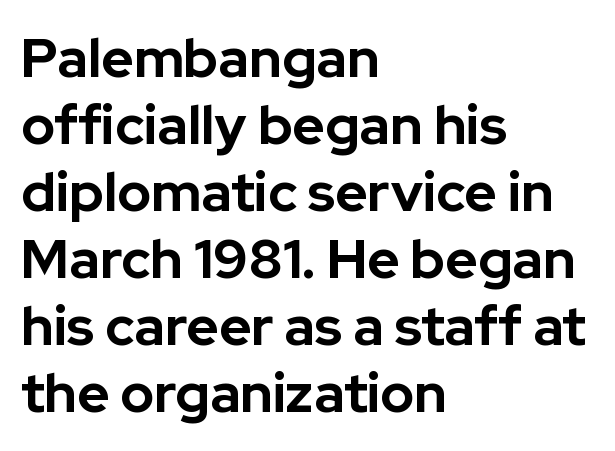
{"serif": "no", "italic": "no", "bold": "yes", "weight": "bold", "width": "normal", "stroke_contrast": "low", "x_height": "medium", "monospaced": "no", "underline": "no", "align": "left", "line_spacing_ratio": 1.22, "letter_spacing": "normal", "letter_spacing_em": 0.0, "glyph_px": 55}
